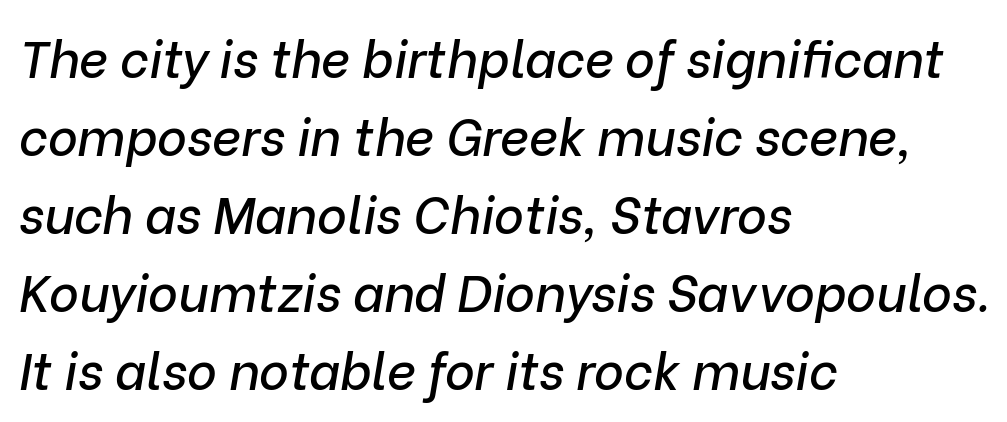
{"italic": "yes", "lean": "right", "slant_degrees": 9, "width": "normal", "stroke_contrast": "low", "x_height": "medium", "monospaced": "no", "underline": "no", "align": "left", "line_spacing": "normal", "line_spacing_ratio": 1.53, "letter_spacing": "normal", "letter_spacing_em": 0.0, "glyph_px": 51}
